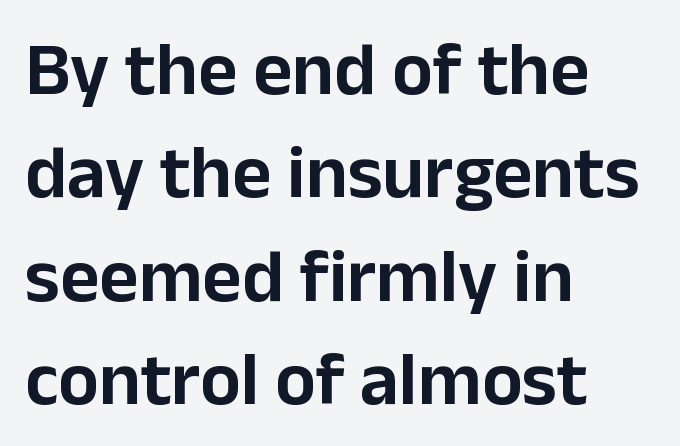
The image shows 76 px sans-serif type, upright; set left-aligned, normal line spacing (1.36x), normal letter spacing, not underlined; low stroke contrast and a medium x-height.
